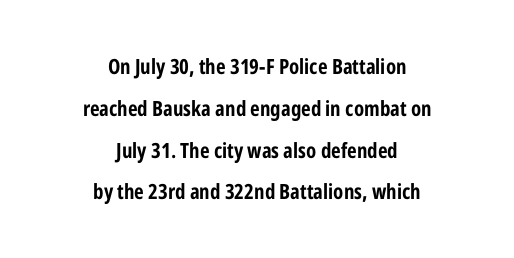
As a designer I'd log this as weight 700, bold. Successive baselines arrive slowly, with a big drop between each. No extra tracking has been applied to these lines. Check the space under the baseline: it is left empty.
